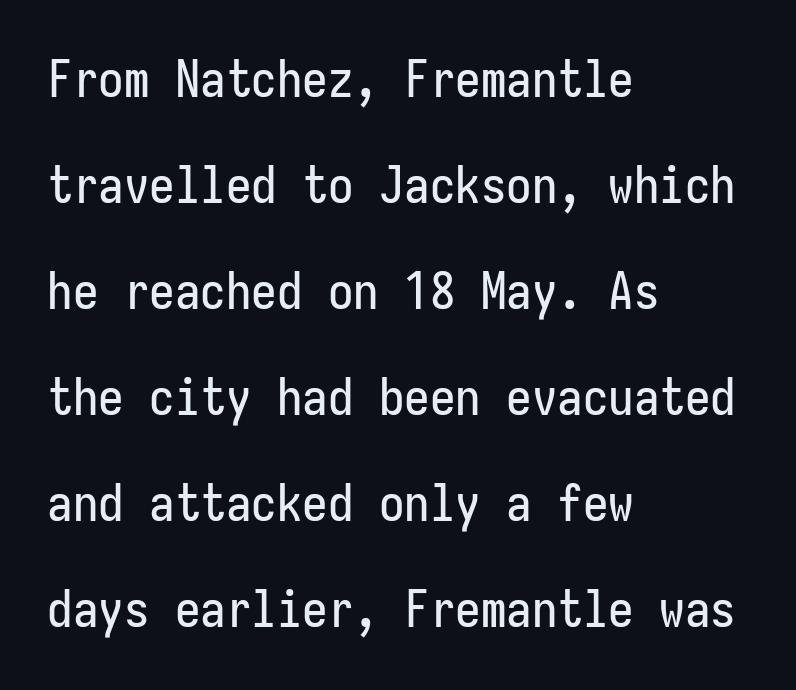
The image shows 51 px condensed sans-serif type, upright, monospaced; set left-aligned, loose line spacing (2.08x), normal letter spacing, not underlined; low stroke contrast and a medium x-height.
